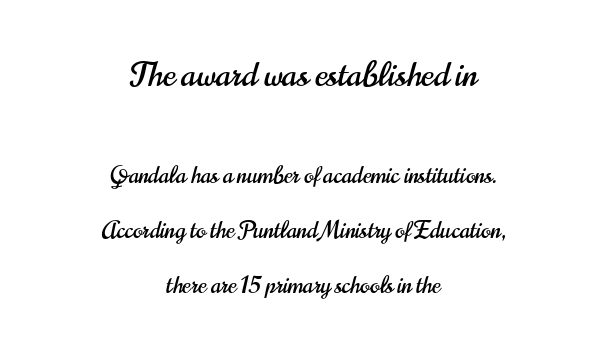
{"serif": "no", "width": "condensed", "stroke_contrast": "high", "x_height": "small", "monospaced": "no", "underline": "no", "align": "center", "line_spacing": "loose", "line_spacing_ratio": 2.38, "letter_spacing": "normal", "letter_spacing_em": 0.0, "larger_block": "first", "size_ratio": 1.48, "glyph_px": 34}
